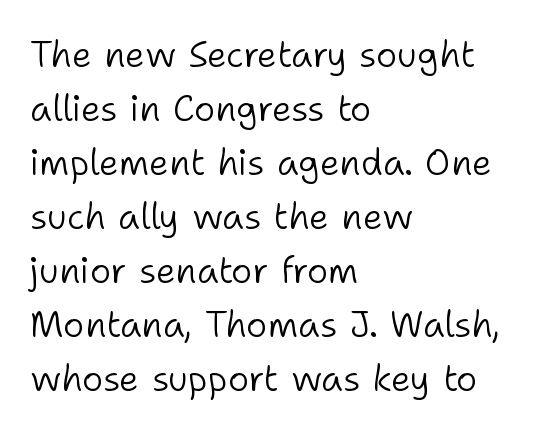
The image shows 36 px light sans-serif type, upright; set left-aligned, normal line spacing (1.5x), normal letter spacing, not underlined; low stroke contrast and a medium x-height.
